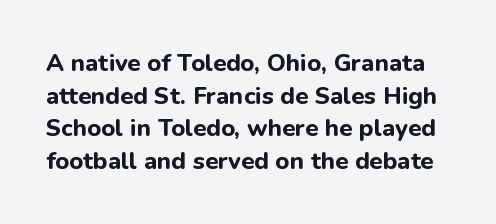
The image shows 24 px bold type, upright; set normal line spacing (1.36x), normal letter spacing, not underlined.
